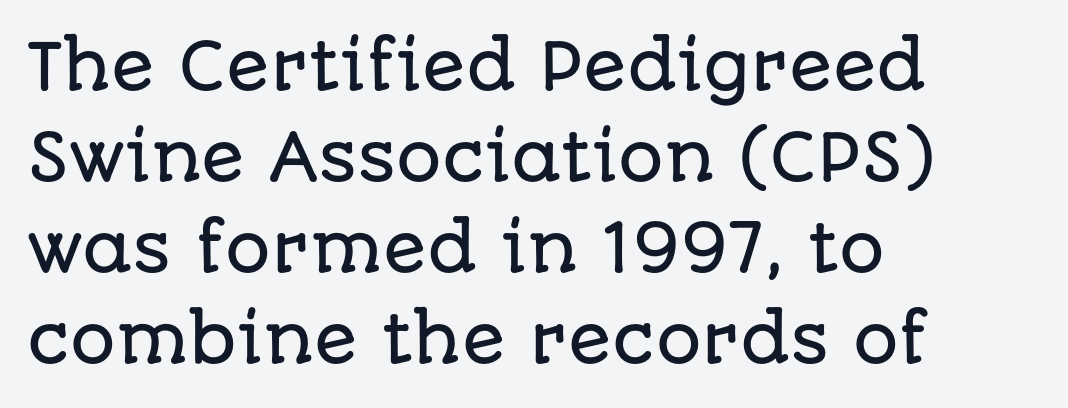
{"serif": "no", "italic": "no", "width": "normal", "stroke_contrast": "low", "x_height": "large", "monospaced": "no", "underline": "no", "align": "left", "line_spacing": "normal", "line_spacing_ratio": 1.42, "letter_spacing": "normal", "letter_spacing_em": 0.0, "glyph_px": 64}
